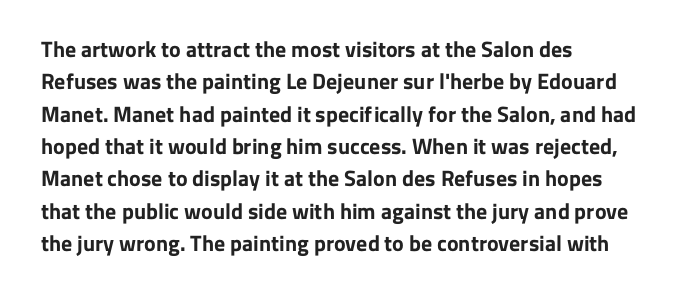
The image shows 22 px bold type, upright; set left-aligned, normal line spacing (1.47x), normal letter spacing, not underlined.
